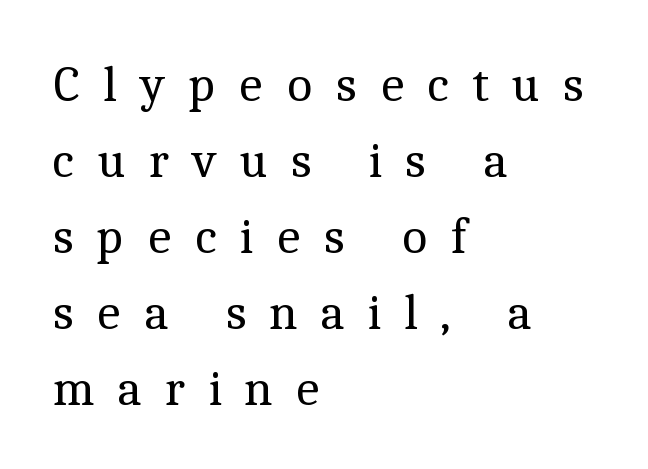
No italicization has been applied; the sample stays upright. Character widths vary here, with narrow letters taking less room than wide ones. Glyph-to-glyph distance is far greater than everyday printed text. Vertically, the passage feels balanced, rows spaced as you'd expect. You can tell from the footed stems that serif type was used.
